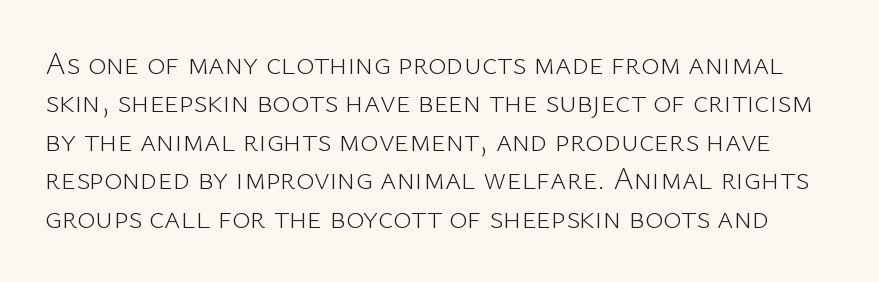
{"serif": "no", "italic": "no", "bold": "no", "weight": "light", "width": "normal", "stroke_contrast": "low", "x_height": "medium", "monospaced": "no", "underline": "no", "line_spacing_ratio": 1.24, "letter_spacing": "normal", "letter_spacing_em": 0.0, "glyph_px": 31}
